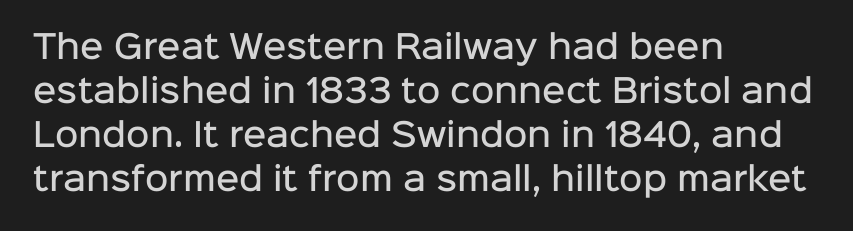
Q: Is the text bold? A: Semi-bold.
Q: Is the text italic (slanted)? A: No, it is upright.
Q: Is the typeface a serif or a sans-serif typeface? A: Sans-serif.
Q: Is the text underlined? A: No.
Q: How is the paragraph aligned? A: Left-aligned.
Q: Is the spacing between letters normal or unusually wide? A: Normal.
Q: Is the spacing between lines tight, normal or loose? A: Normal.
Q: Width (condensed, normal, or wide)? A: Normal.
Q: Stroke contrast? A: Low.
Q: x-height? A: Medium.
Q: Monospaced? A: No.
